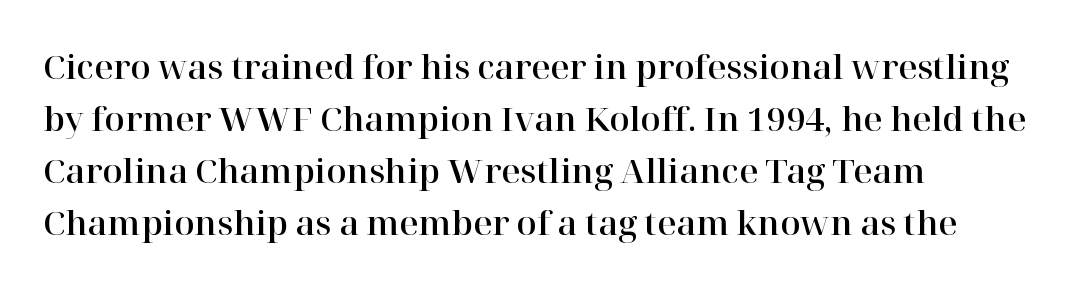
I'd call this a serif setting — the letters wear small feet. This sample is left-justified, so line endings fall wherever the words run out. Students, note that the glyphs here touch the page at normal intervals. Do the characters align in a grid? No, the font is proportional. The area under the type is left untouched.
